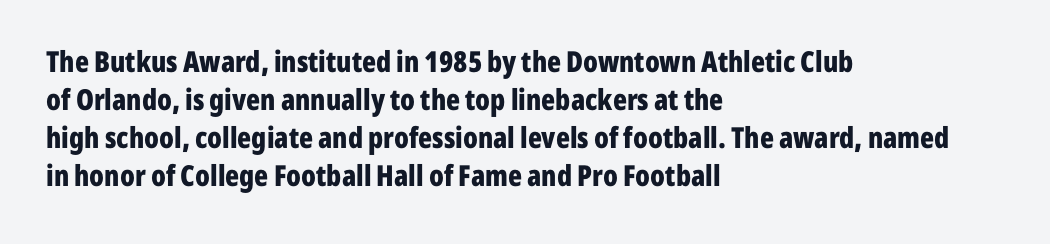
This sample has the flowing, uneven cadence of proportional lettering. Has an underline been added? It has not. Posture: upright roman. Chunky letters — that's bold for sure. This is sans-serif lettering, the kind often seen on screens and signage. Each word holds together tightly as a unit, with standard inter-letter gaps.
